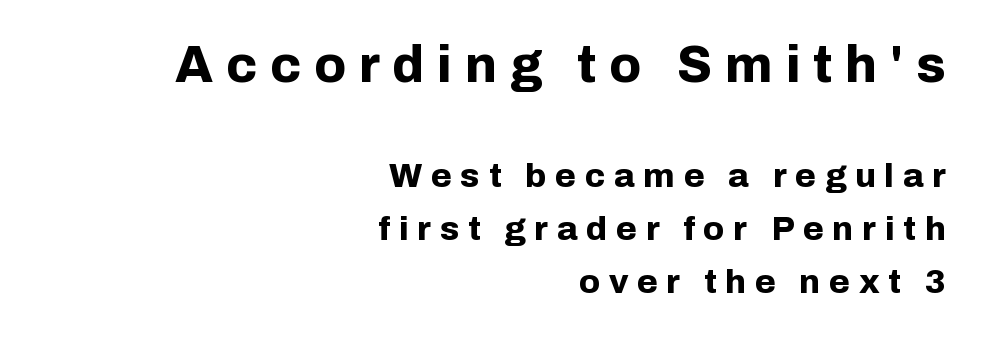
The image shows 51 px bold sans-serif type, upright; set right-aligned, normal line spacing (1.56x), unusually wide letter spacing (+0.25 em), not underlined; the first (top) block is 1.5x larger; low stroke contrast and a medium x-height.
